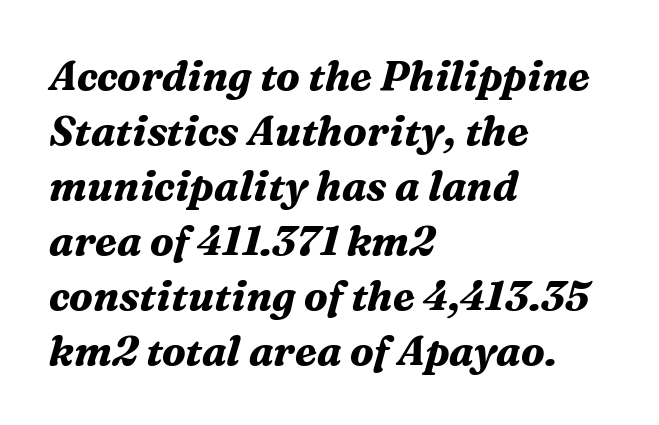
The image shows 41 px bold serif type, italic (leaning right); set left-aligned, normal line spacing (1.34x), normal letter spacing, not underlined; medium stroke contrast and a medium x-height.
